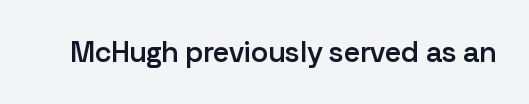
The baseline area is clear. Characters follow at the spacing the type designer built in. The passage shown is semibold, sitting just below true bold. Character widths vary here, with narrow letters taking less room than wide ones. Observe the absence of serifs on each vertical stroke in this sample.
